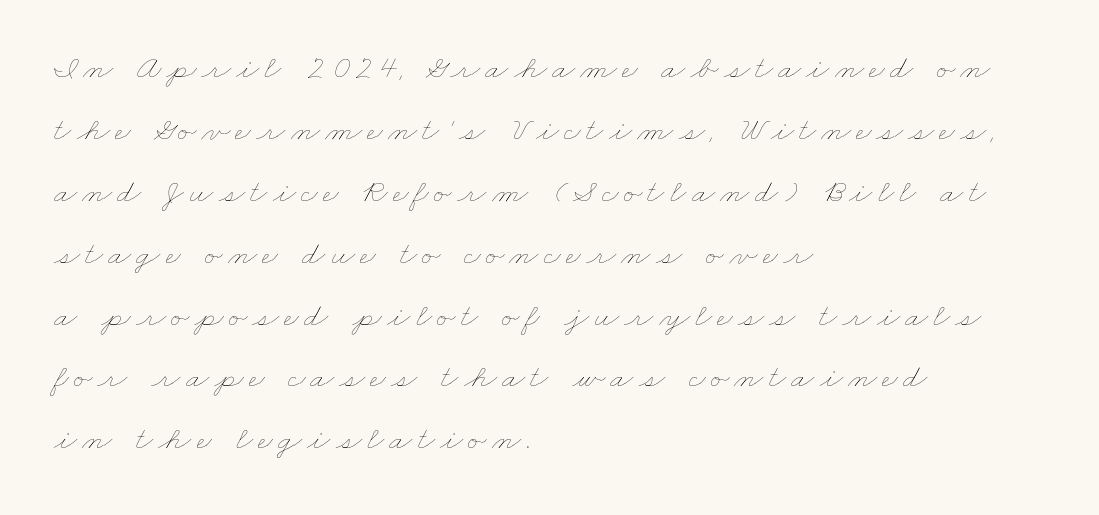
Is this a fixed-width face? No — the glyphs have proportional, varying widths. The passage shown is not underscored anywhere. These glyphs show unthickened strokes, regular width or finer. Every row of glyphs begins at an identical x-position on the left.
